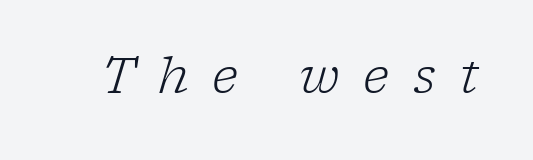
{"serif": "yes", "italic": "yes", "lean": "right", "slant_degrees": 17, "bold": "no", "weight": "light", "width": "normal", "stroke_contrast": "low", "x_height": "medium", "monospaced": "no", "underline": "no", "letter_spacing": "wide", "letter_spacing_em": 0.48, "glyph_px": 49}
